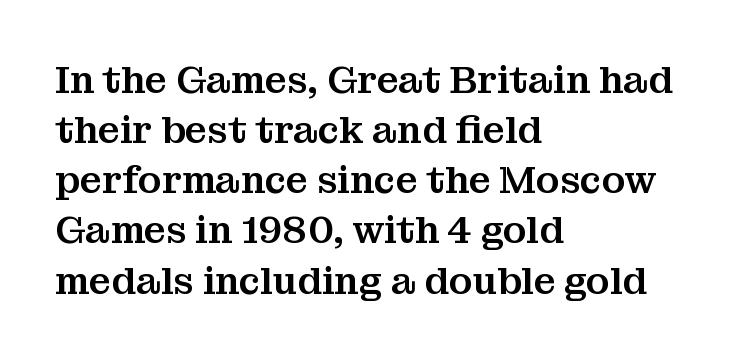
The image shows 38 px serif type, upright; set left-aligned, normal line spacing (1.32x), normal letter spacing, not underlined; medium stroke contrast and a medium x-height.
